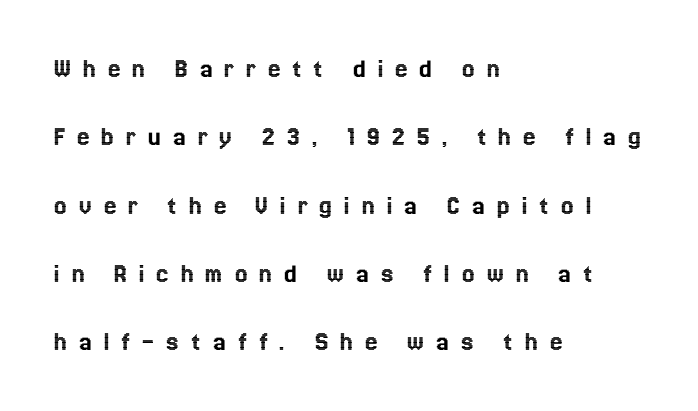
{"italic": "no", "width": "normal", "x_height": "medium", "monospaced": "no", "underline": "no", "align": "left", "line_spacing": "loose", "line_spacing_ratio": 2.44, "letter_spacing": "wide", "letter_spacing_em": 0.42, "glyph_px": 28}
